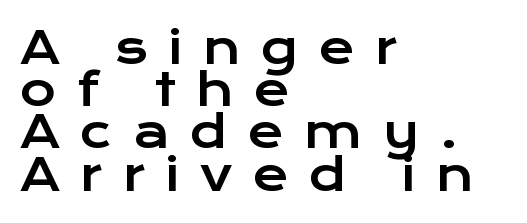
The image shows 44 px wide sans-serif type, upright; set left-aligned, tight line spacing (0.96x), unusually wide letter spacing (+0.46 em), not underlined; low stroke contrast and a medium x-height.
